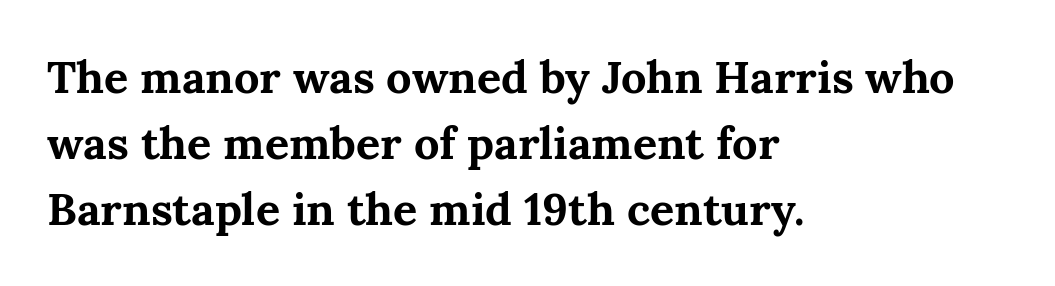
{"serif": "yes", "italic": "no", "bold": "yes", "weight": "bold", "width": "normal", "stroke_contrast": "medium", "x_height": "medium", "monospaced": "no", "underline": "no", "align": "left", "line_spacing": "normal", "line_spacing_ratio": 1.47, "letter_spacing": "normal", "letter_spacing_em": 0.0, "glyph_px": 45}
